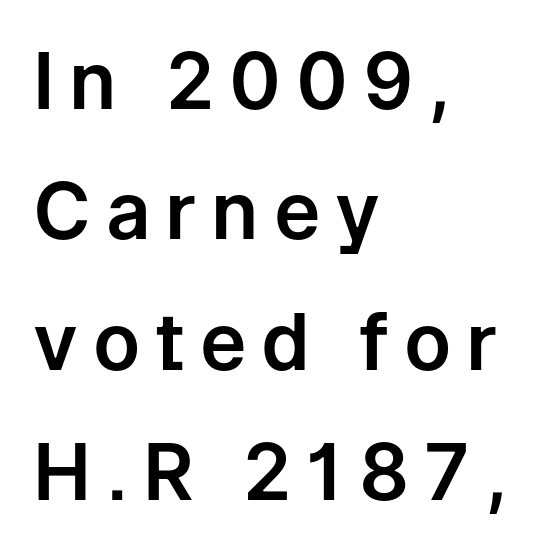
The image shows 78 px sans-serif type, upright; set left-aligned, normal line spacing (1.67x), not underlined; low stroke contrast and a medium x-height.
